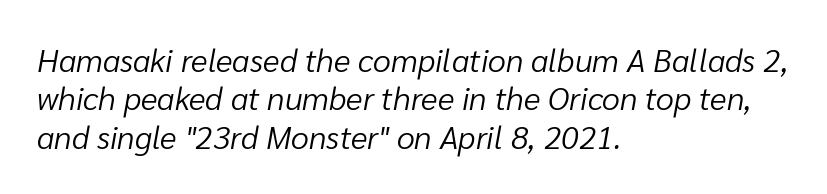
The image shows 32 px light type, italic (leaning right); set left-aligned, line spacing 1.2x, normal letter spacing, not underlined; low stroke contrast and a medium x-height.
